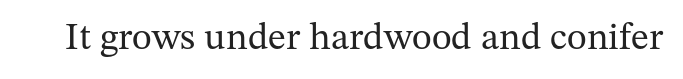
Q: Is the text bold? A: No.
Q: Is the text italic (slanted)? A: No, it is upright.
Q: Is the typeface a serif or a sans-serif typeface? A: Serif.
Q: Is the text underlined? A: No.
Q: Is the spacing between letters normal or unusually wide? A: Normal.
Q: Width (condensed, normal, or wide)? A: Normal.
Q: Stroke contrast? A: Medium.
Q: x-height? A: Medium.
Q: Monospaced? A: No.
